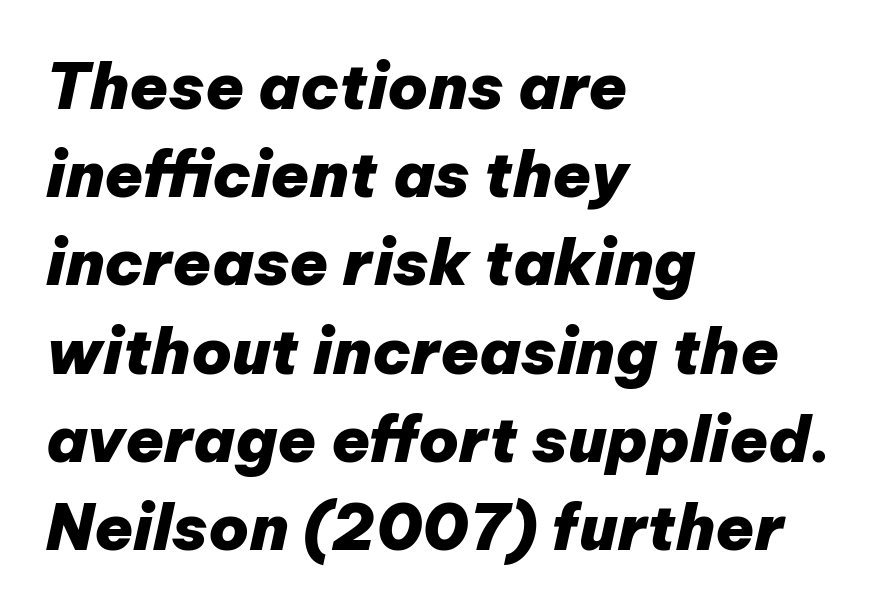
The image shows 63 px heavy type, italic (leaning right); set left-aligned, normal line spacing (1.4x), normal letter spacing, not underlined; low stroke contrast and a medium x-height.
